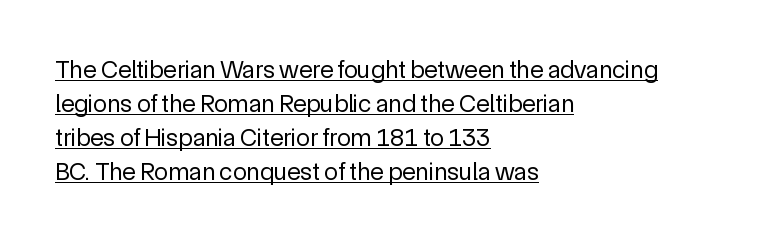
Q: Is the text bold? A: No.
Q: Is the text italic (slanted)? A: No, it is upright.
Q: Is the text underlined? A: Yes.
Q: How is the paragraph aligned? A: Left-aligned.
Q: Is the spacing between letters normal or unusually wide? A: Normal.
Q: Is the spacing between lines tight, normal or loose? A: Normal.
